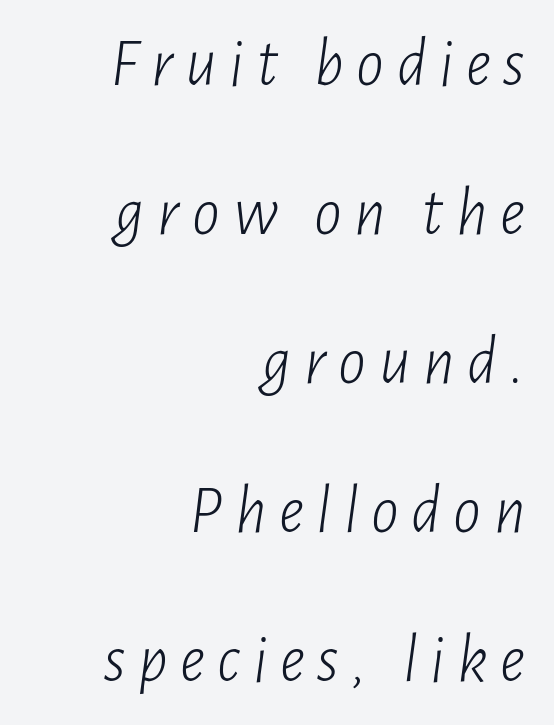
Proportional: the letters do not fall into vertical columns. Quick note: interline space is abundant. The typeface has the unassuming heft of standard copy or less. This sample is right-justified, so line beginnings fall wherever the words allow. The glyphs look as if they've been sheared to an angle. Descenders hang freely into open space.
